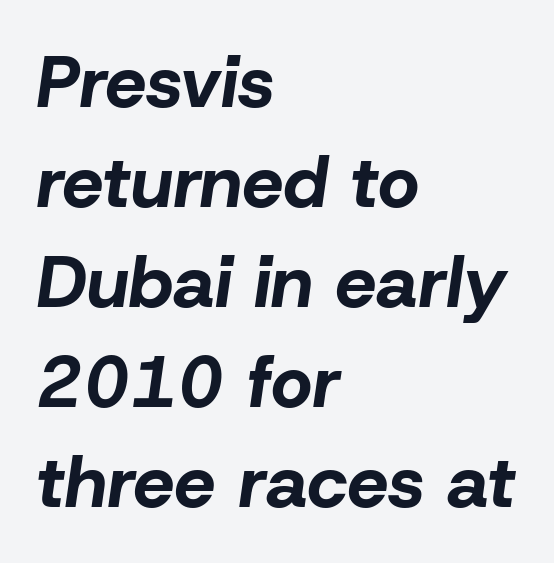
Plain, unruled lines of type. Leading matches the norm, producing a regular column. Does the copy run flush right? No — it runs flush left. Heft: maximum for text — a bold.
